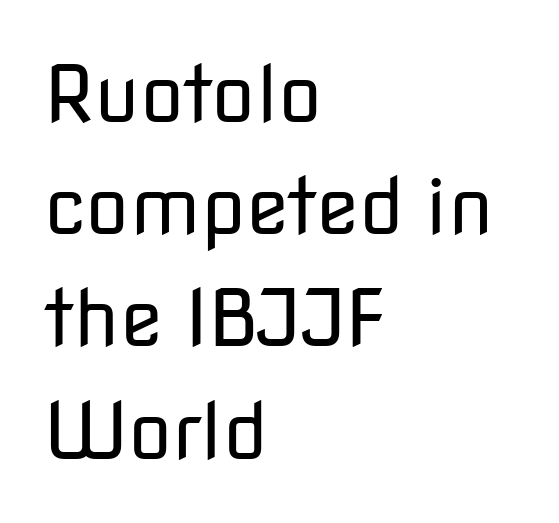
Q: Is the text bold? A: No.
Q: Is the text italic (slanted)? A: No, it is upright.
Q: Is the typeface a serif or a sans-serif typeface? A: Sans-serif.
Q: Is the text underlined? A: No.
Q: How is the paragraph aligned? A: Left-aligned.
Q: Is the spacing between letters normal or unusually wide? A: Normal.
Q: Is the spacing between lines tight, normal or loose? A: Normal.
Q: Width (condensed, normal, or wide)? A: Normal.
Q: Stroke contrast? A: Low.
Q: x-height? A: Medium.
Q: Monospaced? A: No.
